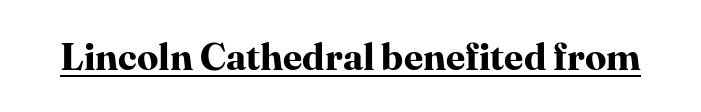
These lines are composed in type with serifs. Varying glyph widths throughout — classic text-font behaviour. The passage shown is emphatically bold. Standard letterfit; no display-style spreading of the glyphs.
